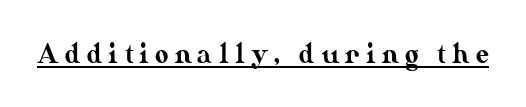
Does the lettering tilt? It doesn't — this is upright. Words appear elongated and porous because spacing is wide. Has an underline been added? It has.
